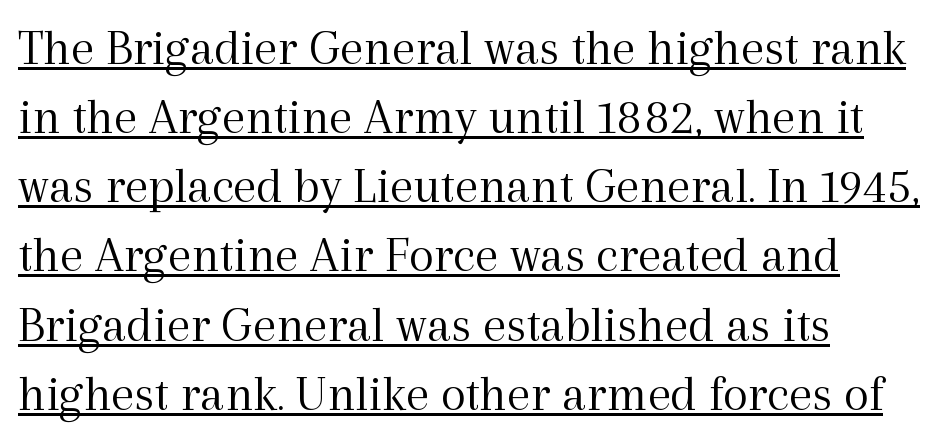
Look at the bottom of the vertical strokes: they flare into serifs here. You can tell it's not italic because the verticals are truly vertical. Caption: lettering with a line underneath. The gaps between neighbouring characters are ordinary and unremarkable. These lines are set flush left with a ragged right edge.
